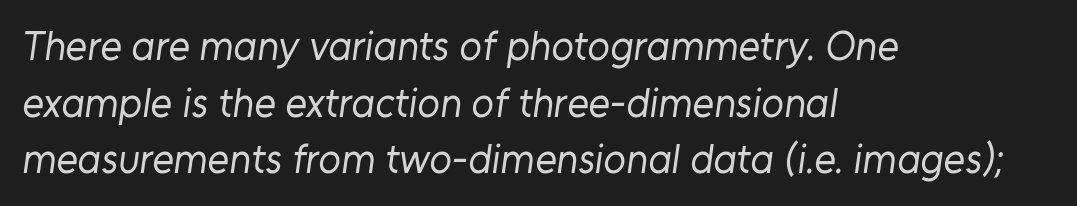
The image shows 41 px regular-weight sans-serif type; set left-aligned, normal line spacing (1.38x), normal letter spacing, not underlined; low stroke contrast and a medium x-height.
